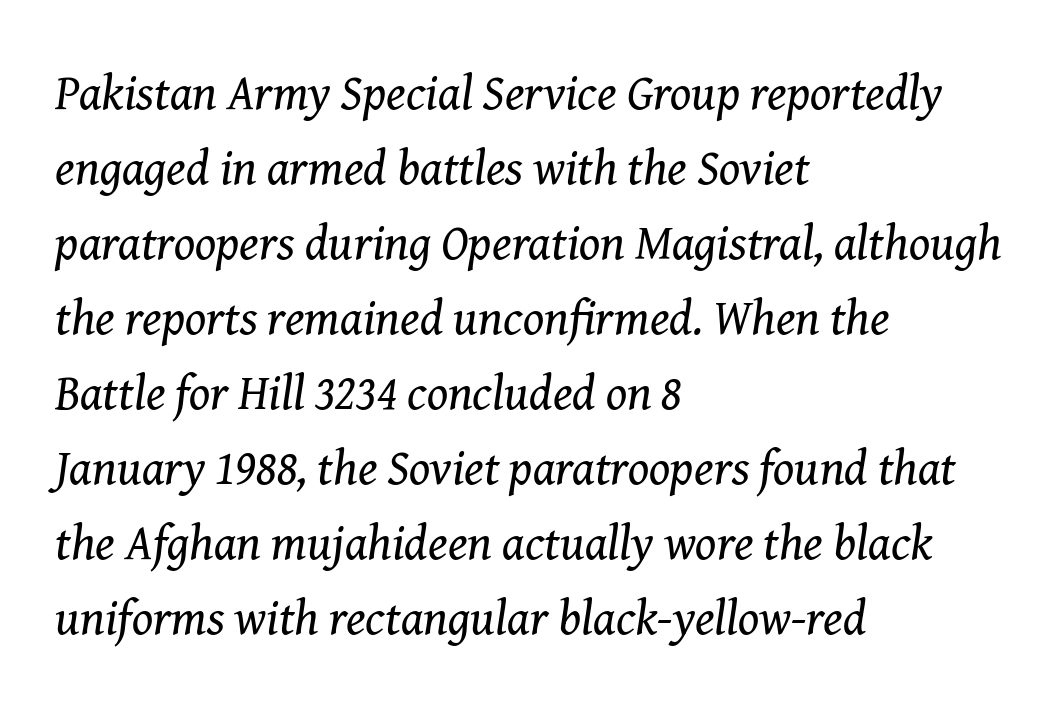
Would a proofreader flag this as italicized? Yes. Heft: none added — not bold. Serif or sans? Serif — the stroke terminals have little feet. Each line starts at the same left margin while the right side varies. A typesetter would call this proportional, since set widths differ per character. The designer left line spacing at the default.
